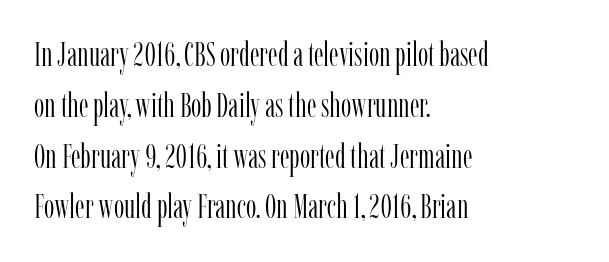
{"serif": "yes", "italic": "no", "bold": "no", "weight": "light", "width": "condensed", "stroke_contrast": "low", "x_height": "medium", "monospaced": "no", "underline": "no", "align": "left", "line_spacing": "normal", "line_spacing_ratio": 1.54, "letter_spacing": "normal", "letter_spacing_em": 0.0, "glyph_px": 33}
